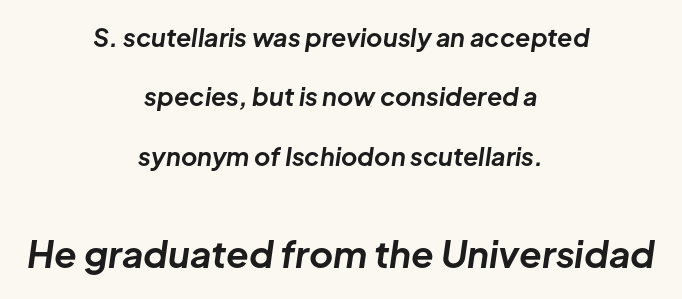
The image shows 37 px bold type, italic (leaning right); set centered, loose line spacing (2.38x), normal letter spacing, not underlined; the second (bottom) block is 1.48x larger; low stroke contrast and a medium x-height.
